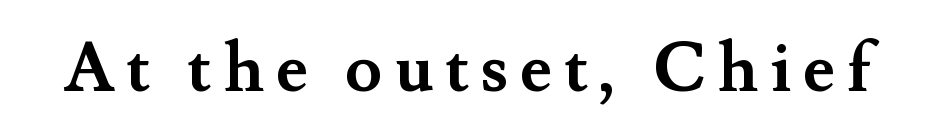
Q: Is the text bold? A: Yes.
Q: Is the text italic (slanted)? A: No, it is upright.
Q: Is the typeface a serif or a sans-serif typeface? A: Serif.
Q: Is the text underlined? A: No.
Q: Width (condensed, normal, or wide)? A: Normal.
Q: Stroke contrast? A: Medium.
Q: x-height? A: Small.
Q: Monospaced? A: No.
